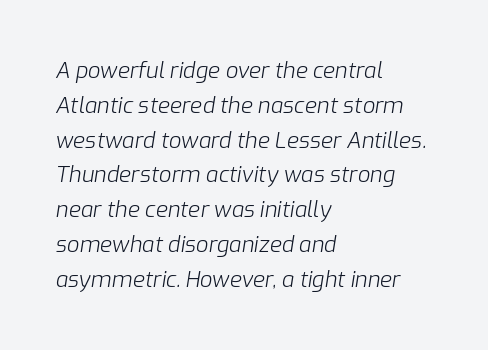
Underlining? Definitely not there. This sample uses an oblique cut, with every glyph tilted off the vertical. A student would call this left alignment; a typographer would say flush left, rag right. Does the leading feel generous? No, just average.
